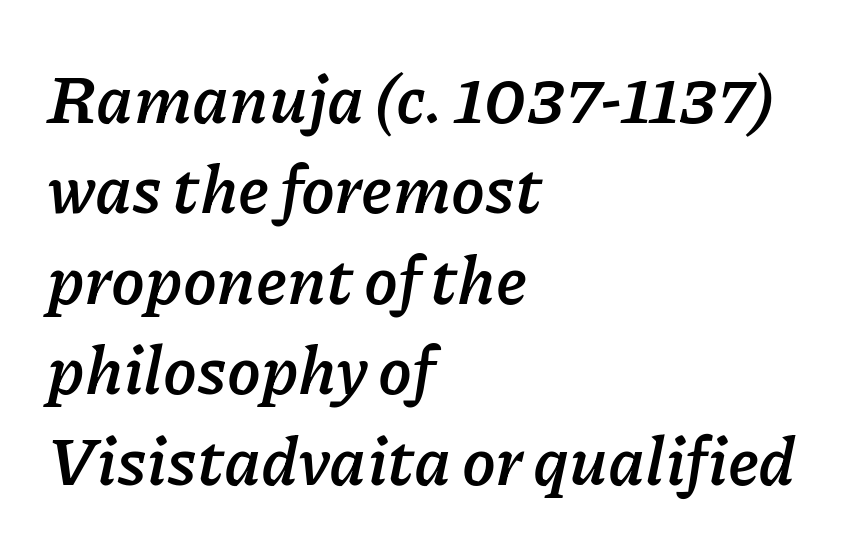
Descender tails drop into unmarked territory. Caption: multi-line text, flush left, ragged right. This sample uses an oblique cut, with every glyph tilted off the vertical. Note the varied advance widths — an 'i' is clearly narrower than an 'm'.
